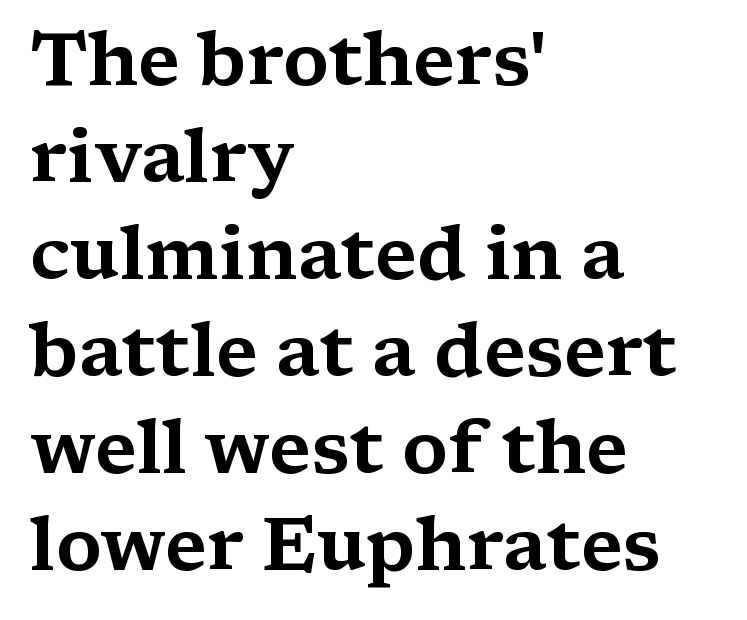
Q: Is the text italic (slanted)? A: No, it is upright.
Q: Is the typeface a serif or a sans-serif typeface? A: Serif.
Q: Is the text underlined? A: No.
Q: How is the paragraph aligned? A: Left-aligned.
Q: Is the spacing between letters normal or unusually wide? A: Normal.
Q: Is the spacing between lines tight, normal or loose? A: Normal.
Q: Width (condensed, normal, or wide)? A: Wide.
Q: Stroke contrast? A: Medium.
Q: x-height? A: Medium.
Q: Monospaced? A: No.
